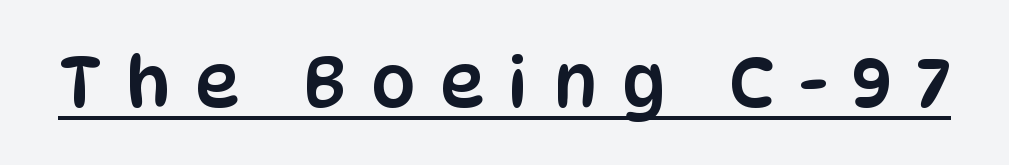
Q: Is the text italic (slanted)? A: No, it is upright.
Q: Is the typeface a serif or a sans-serif typeface? A: Sans-serif.
Q: Is the text underlined? A: Yes.
Q: Is the spacing between letters normal or unusually wide? A: Unusually wide.
Q: Width (condensed, normal, or wide)? A: Condensed.
Q: Stroke contrast? A: Low.
Q: x-height? A: Large.
Q: Monospaced? A: No.
